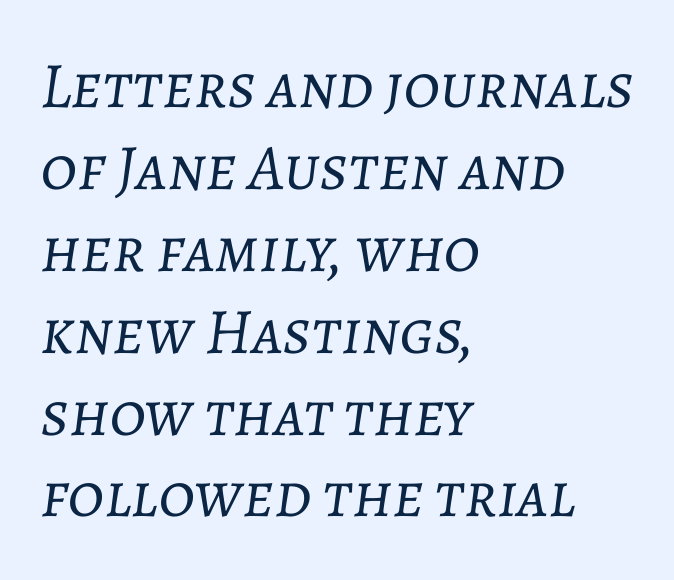
{"italic": "yes", "lean": "right", "slant_degrees": 7, "bold": "no", "weight": "light", "width": "normal", "stroke_contrast": "low", "x_height": "medium", "monospaced": "no", "underline": "no", "align": "left", "line_spacing": "normal", "line_spacing_ratio": 1.26, "letter_spacing": "normal", "letter_spacing_em": 0.0, "glyph_px": 65}
